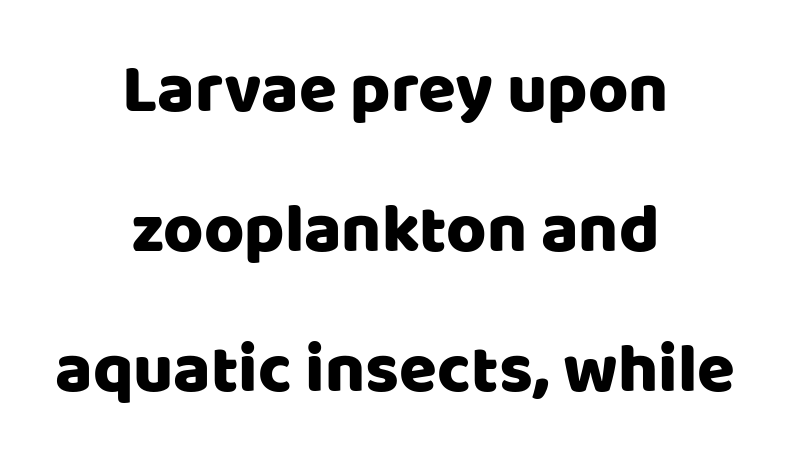
{"serif": "no", "italic": "no", "width": "normal", "stroke_contrast": "low", "x_height": "large", "monospaced": "no", "underline": "no", "align": "center", "line_spacing": "loose", "line_spacing_ratio": 2.03, "letter_spacing": "normal", "letter_spacing_em": 0.0, "glyph_px": 69}
